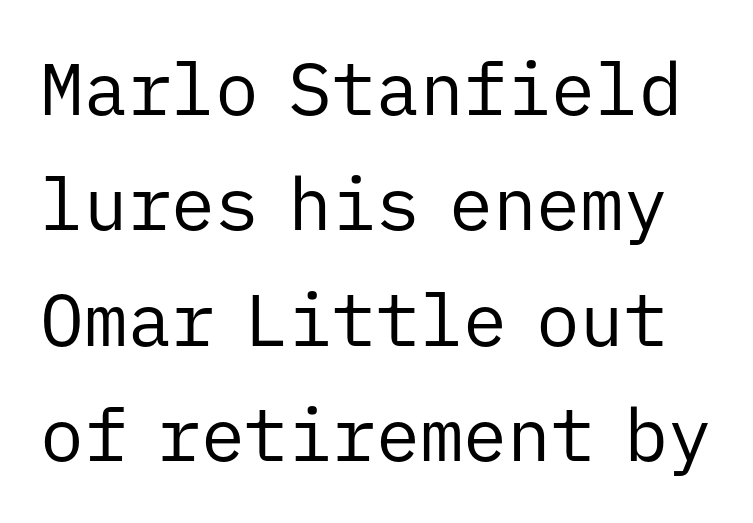
Q: Is the text bold? A: No.
Q: Is the text italic (slanted)? A: No, it is upright.
Q: Is the typeface a serif or a sans-serif typeface? A: Sans-serif.
Q: Is the text underlined? A: No.
Q: Is the spacing between letters normal or unusually wide? A: Normal.
Q: Is the spacing between lines tight, normal or loose? A: Normal.
Q: Width (condensed, normal, or wide)? A: Normal.
Q: Stroke contrast? A: Low.
Q: x-height? A: Medium.
Q: Monospaced? A: Yes.
